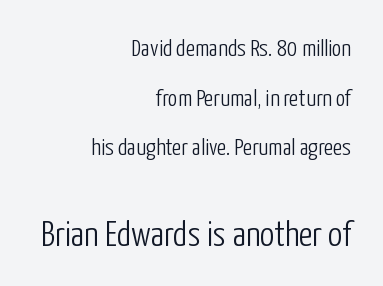
The image shows 36 px light, condensed sans-serif type, upright; set right-aligned, loose line spacing (2.07x), normal letter spacing, not underlined; the second (bottom) block is 1.5x larger; low stroke contrast and a medium x-height.
